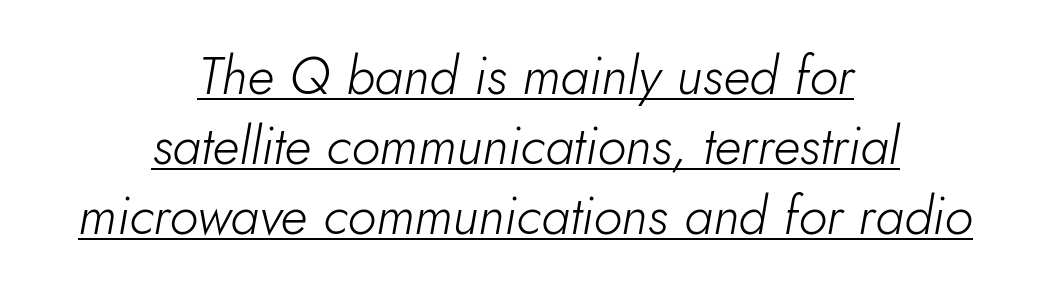
Q: Is the text bold? A: No.
Q: Is the text italic (slanted)? A: Yes, it leans right by about 10 degrees.
Q: Is the text underlined? A: Yes.
Q: How is the paragraph aligned? A: Centered.
Q: Is the spacing between letters normal or unusually wide? A: Normal.
Q: Is the spacing between lines tight, normal or loose? A: Normal.
Q: Width (condensed, normal, or wide)? A: Normal.
Q: Stroke contrast? A: Low.
Q: x-height? A: Small.
Q: Monospaced? A: No.
